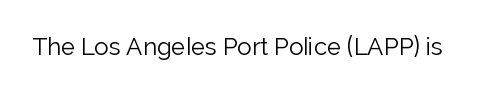
Only glyphs here, with clear space below each row. Notice how the stems are strictly vertical — no italics here. Between one letter and the next there's only the usual sliver of space. Is this a heavy cut? Hardly; it is regular or lighter.
